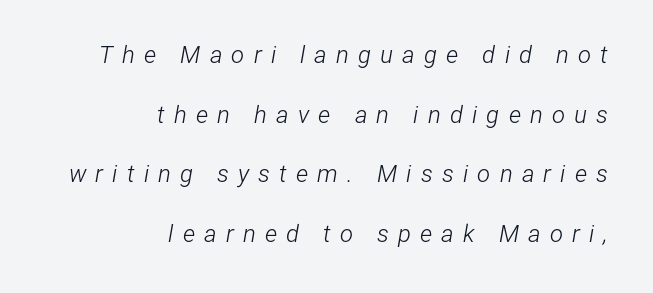
The rendering applies a slant to the glyphs. Letter spacing: wide. Plain, unruled lines of type. The lines are spread far apart with generous leading. Notice how the passage keeps a crisp vertical edge on the right only. No heavy texture on the line: the type isn't bold.
